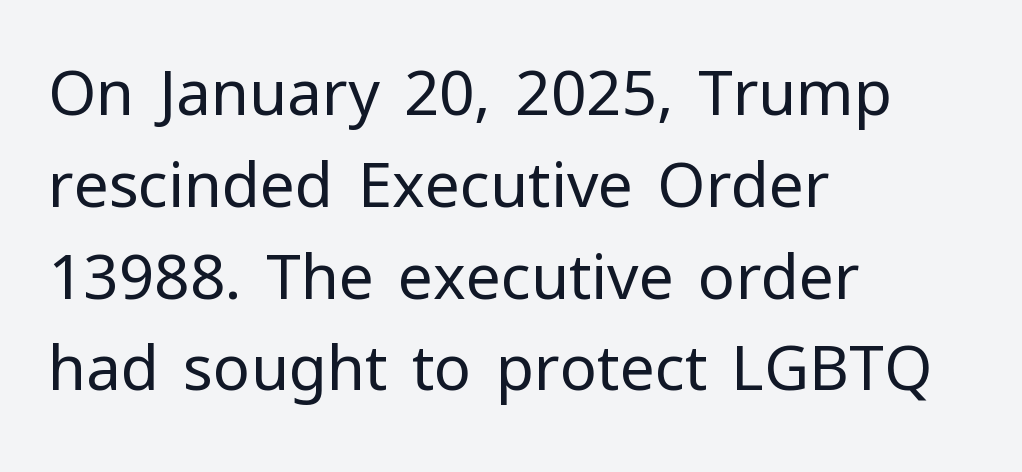
The image shows 62 px regular-weight sans-serif type, upright; set left-aligned, normal line spacing (1.48x), normal letter spacing, not underlined; low stroke contrast and a medium x-height.
